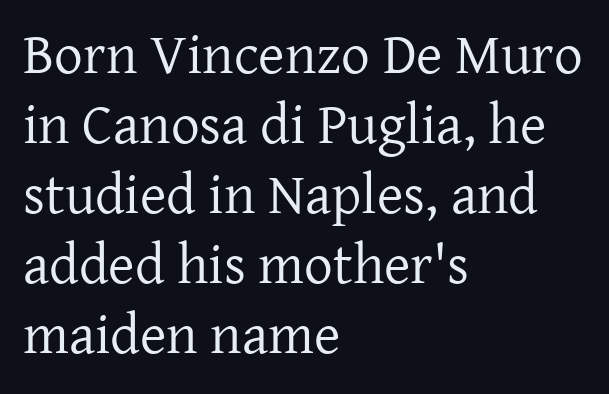
{"serif": "yes", "italic": "no", "bold": "no", "weight": "regular", "width": "normal", "stroke_contrast": "low", "x_height": "medium", "monospaced": "no", "underline": "no", "align": "left", "line_spacing_ratio": 1.23, "letter_spacing": "normal", "letter_spacing_em": 0.0, "glyph_px": 57}
